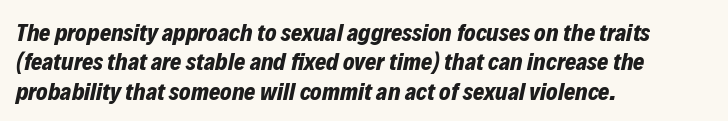
{"italic": "yes", "lean": "right", "slant_degrees": 12, "bold": "yes", "underline": "no", "align": "left", "line_spacing_ratio": 1.22, "letter_spacing": "normal", "letter_spacing_em": 0.0, "glyph_px": 24}
